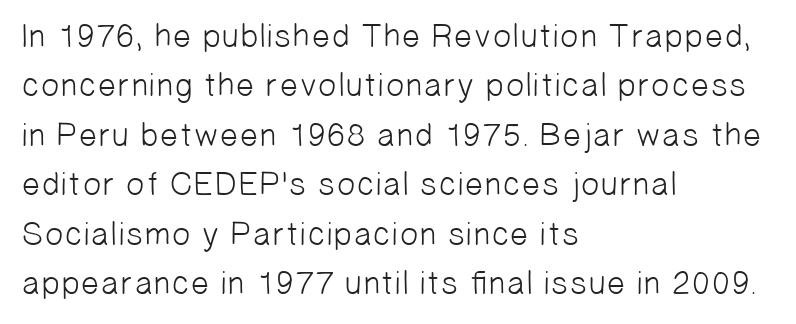
{"serif": "no", "bold": "no", "weight": "light", "width": "normal", "stroke_contrast": "low", "x_height": "medium", "monospaced": "no", "underline": "no", "align": "left", "line_spacing": "normal", "line_spacing_ratio": 1.5, "letter_spacing": "normal", "letter_spacing_em": 0.0, "glyph_px": 33}
